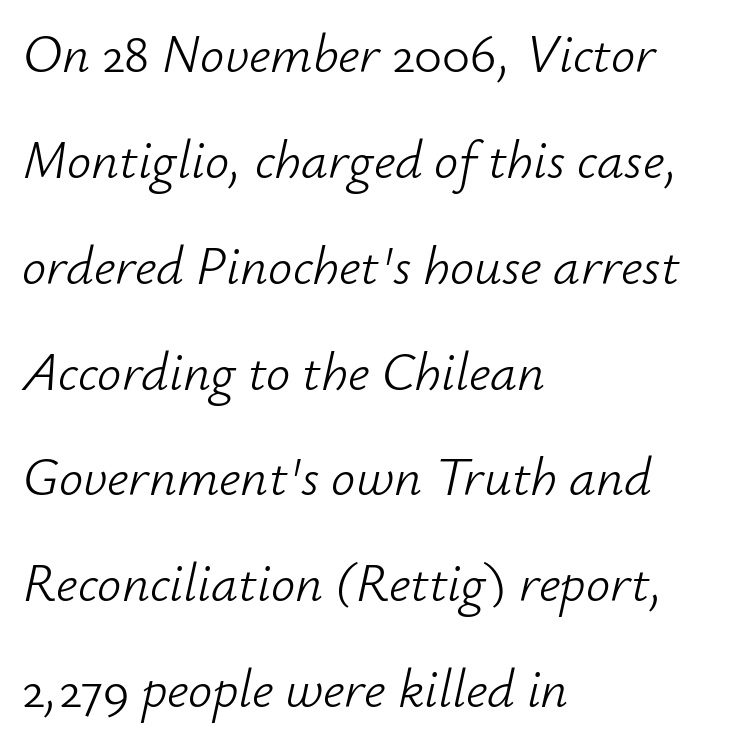
Q: Is the text bold? A: No.
Q: Is the text italic (slanted)? A: Yes, it leans right by about 12 degrees.
Q: Is the text underlined? A: No.
Q: How is the paragraph aligned? A: Left-aligned.
Q: Is the spacing between letters normal or unusually wide? A: Normal.
Q: Is the spacing between lines tight, normal or loose? A: Loose.
Q: Width (condensed, normal, or wide)? A: Normal.
Q: Stroke contrast? A: Low.
Q: x-height? A: Small.
Q: Monospaced? A: No.
